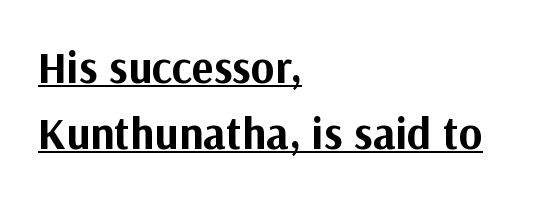
Q: Is the text bold? A: Yes.
Q: Is the text italic (slanted)? A: No, it is upright.
Q: Is the typeface a serif or a sans-serif typeface? A: Sans-serif.
Q: Is the text underlined? A: Yes.
Q: How is the paragraph aligned? A: Left-aligned.
Q: Is the spacing between letters normal or unusually wide? A: Normal.
Q: Is the spacing between lines tight, normal or loose? A: Normal.
Q: Width (condensed, normal, or wide)? A: Normal.
Q: Stroke contrast? A: Medium.
Q: x-height? A: Medium.
Q: Monospaced? A: No.
